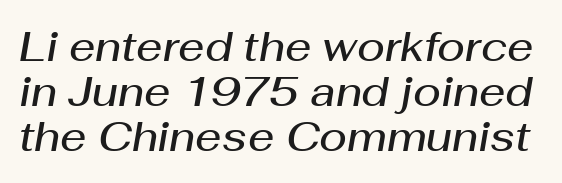
The space beneath each line is pristine and unruled. Each word holds together tightly as a unit, with standard inter-letter gaps. Yep, that's italic — everything's leaning. Does the weight exceed regular? Yes, but only to semibold. Varying glyph widths throughout — classic text-font behaviour.
